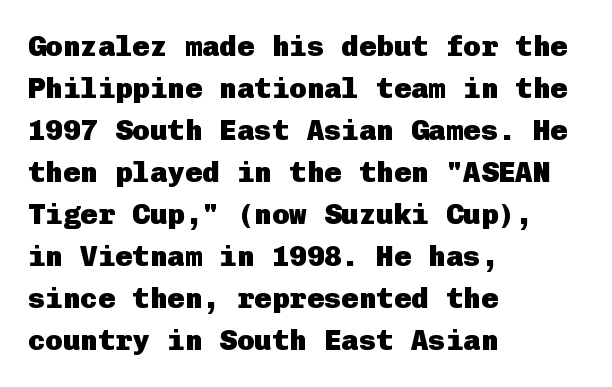
Every stem runs plumb, perpendicular to the baseline. A bare baseline throughout the passage. Honestly, the letter spacing is just normal — you wouldn't notice it. The paragraph has a hard left edge and a soft right edge. Quick note: interline space is typical.
